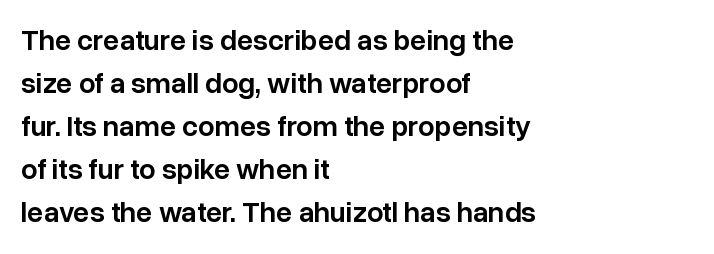
The image shows 29 px semibold sans-serif type, upright; set left-aligned, normal line spacing (1.48x), normal letter spacing, not underlined; low stroke contrast and a medium x-height.
